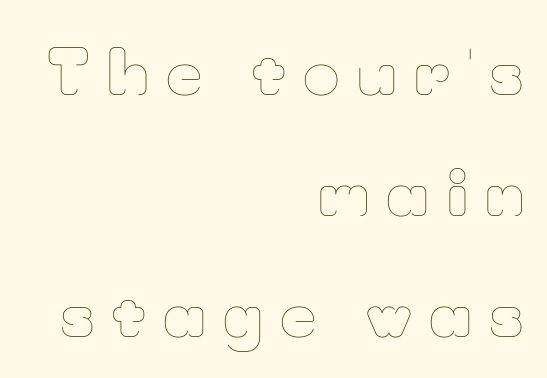
Q: Is the text bold? A: No.
Q: Is the text italic (slanted)? A: No, it is upright.
Q: Is the text underlined? A: No.
Q: How is the paragraph aligned? A: Right-aligned.
Q: Is the spacing between letters normal or unusually wide? A: Unusually wide.
Q: Is the spacing between lines tight, normal or loose? A: Loose.
Q: Width (condensed, normal, or wide)? A: Normal.
Q: Stroke contrast? A: Low.
Q: x-height? A: Small.
Q: Monospaced? A: No.
